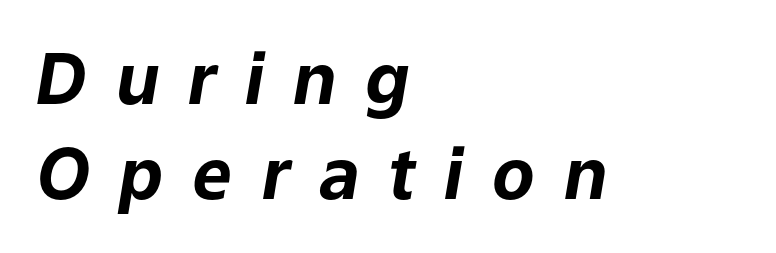
Q: Is the text bold? A: Yes.
Q: Is the text italic (slanted)? A: Yes, it leans right by about 9 degrees.
Q: Is the text underlined? A: No.
Q: How is the paragraph aligned? A: Left-aligned.
Q: Is the spacing between letters normal or unusually wide? A: Unusually wide.
Q: Is the spacing between lines tight, normal or loose? A: Normal.
Q: Width (condensed, normal, or wide)? A: Normal.
Q: Stroke contrast? A: Low.
Q: x-height? A: Medium.
Q: Monospaced? A: No.
